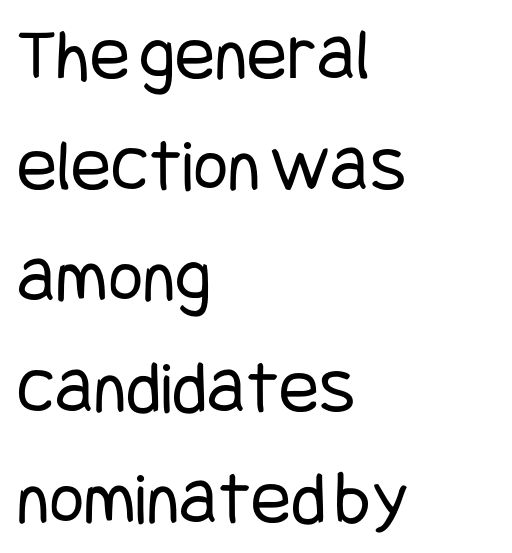
{"serif": "no", "italic": "no", "bold": "no", "weight": "regular", "width": "condensed", "stroke_contrast": "low", "x_height": "large", "underline": "no", "align": "left", "line_spacing": "normal", "line_spacing_ratio": 1.48, "letter_spacing": "normal", "letter_spacing_em": 0.0, "glyph_px": 75}
